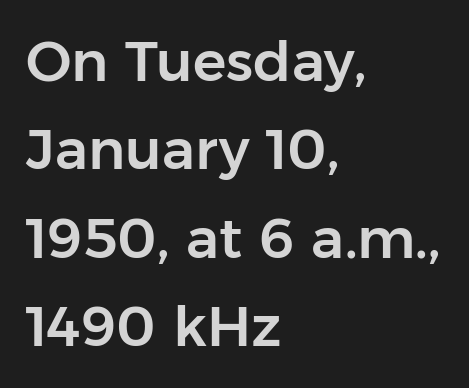
The image shows 56 px sans-serif type, upright; set left-aligned, normal line spacing (1.58x), normal letter spacing, not underlined; low stroke contrast and a medium x-height.
